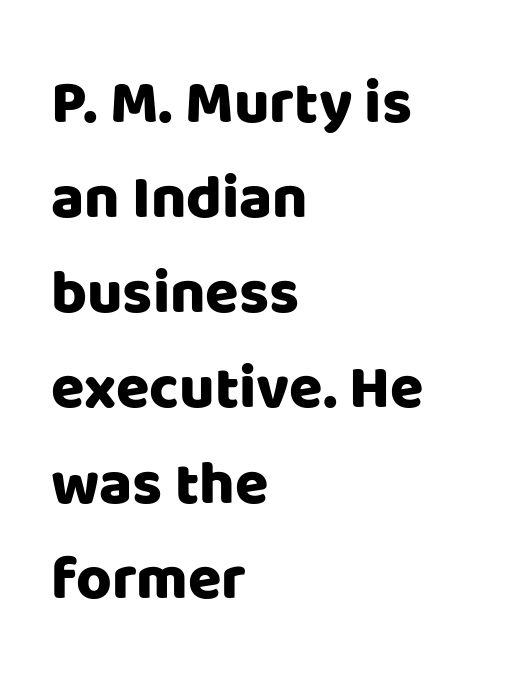
The image shows 61 px sans-serif type, upright; set left-aligned, normal line spacing (1.56x), normal letter spacing, not underlined; low stroke contrast and a large x-height.
